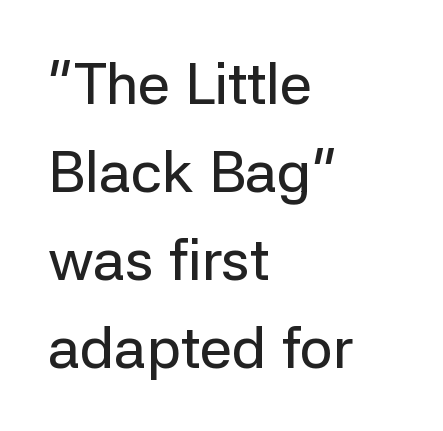
The image shows 58 px sans-serif type, upright; set left-aligned, normal line spacing (1.52x), normal letter spacing, not underlined; low stroke contrast and a medium x-height.
